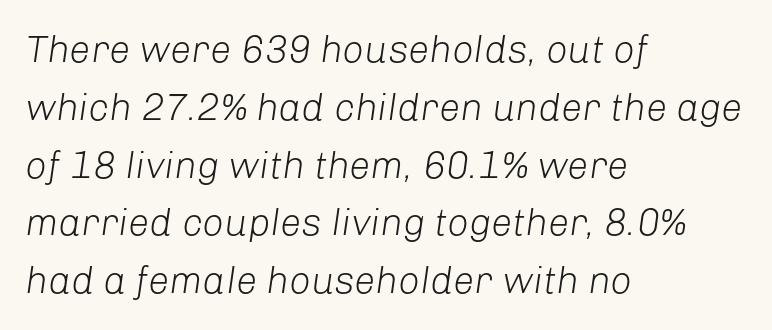
Q: Is the text bold? A: No.
Q: Is the text italic (slanted)? A: Yes, it leans right by about 8 degrees.
Q: Is the text underlined? A: No.
Q: How is the paragraph aligned? A: Left-aligned.
Q: Is the spacing between letters normal or unusually wide? A: Normal.
Q: Is the spacing between lines tight, normal or loose? A: Normal.
Q: Width (condensed, normal, or wide)? A: Normal.
Q: Stroke contrast? A: Low.
Q: x-height? A: Medium.
Q: Monospaced? A: No.
